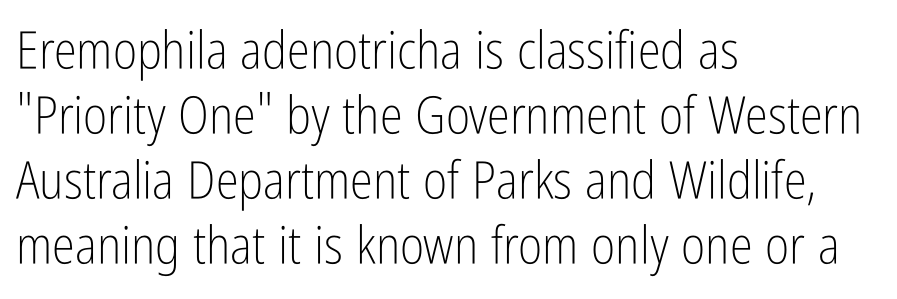
{"serif": "no", "italic": "no", "bold": "no", "weight": "light", "width": "condensed", "stroke_contrast": "low", "x_height": "medium", "monospaced": "no", "underline": "no", "align": "left", "line_spacing": "normal", "line_spacing_ratio": 1.25, "letter_spacing": "normal", "letter_spacing_em": 0.0, "glyph_px": 52}
